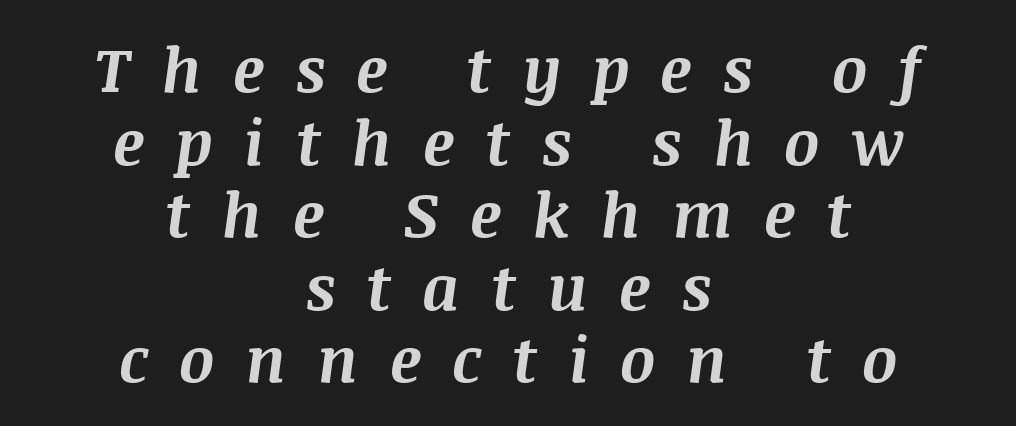
Visually the block forms a symmetrical silhouette, jagged on both flanks. Plain, unruled lines of type. Varying glyph widths throughout — classic text-font behaviour. In terms of letterspacing, this is a distinctly airy, spread setting. These lines were composed using italics. Chunky letters — that's bold for sure.
